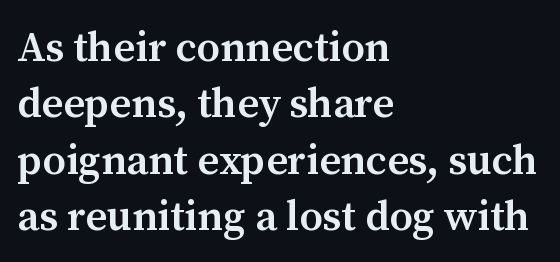
{"serif": "yes", "italic": "no", "bold": "semi", "weight": "semibold", "width": "normal", "stroke_contrast": "medium", "x_height": "medium", "monospaced": "no", "underline": "no", "align": "left", "line_spacing": "normal", "line_spacing_ratio": 1.34, "letter_spacing": "normal", "letter_spacing_em": 0.0, "glyph_px": 42}
